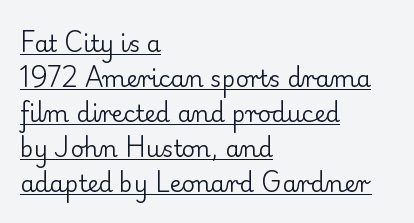
Q: Is the text bold? A: No.
Q: Is the text italic (slanted)? A: No, it is upright.
Q: Is the text underlined? A: Yes.
Q: How is the paragraph aligned? A: Left-aligned.
Q: Is the spacing between letters normal or unusually wide? A: Normal.
Q: Is the spacing between lines tight, normal or loose? A: Normal.
